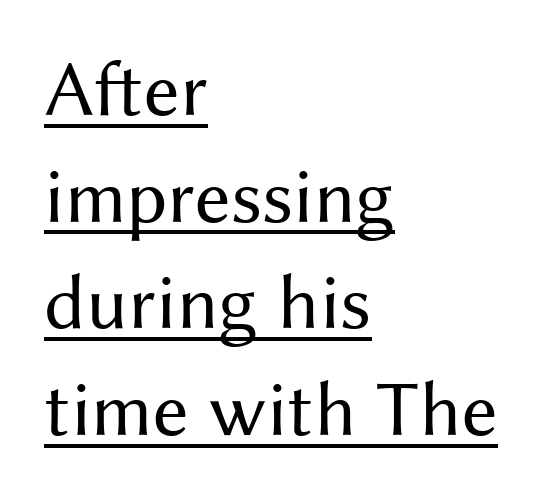
Q: Is the text bold? A: No.
Q: Is the text italic (slanted)? A: No, it is upright.
Q: Is the typeface a serif or a sans-serif typeface? A: Sans-serif.
Q: Is the text underlined? A: Yes.
Q: How is the paragraph aligned? A: Left-aligned.
Q: Is the spacing between letters normal or unusually wide? A: Normal.
Q: Is the spacing between lines tight, normal or loose? A: Normal.
Q: Width (condensed, normal, or wide)? A: Normal.
Q: Stroke contrast? A: Medium.
Q: x-height? A: Medium.
Q: Monospaced? A: No.
